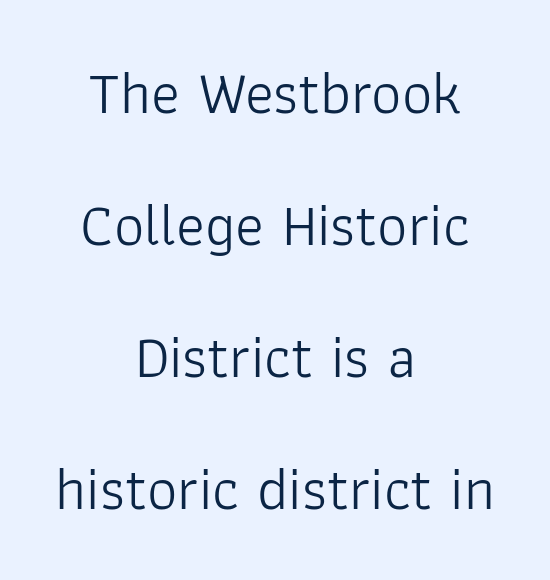
{"serif": "no", "italic": "no", "bold": "no", "weight": "light", "width": "normal", "stroke_contrast": "low", "x_height": "medium", "monospaced": "no", "underline": "no", "align": "center", "line_spacing": "loose", "line_spacing_ratio": 2.2, "letter_spacing": "normal", "letter_spacing_em": 0.0, "glyph_px": 60}
